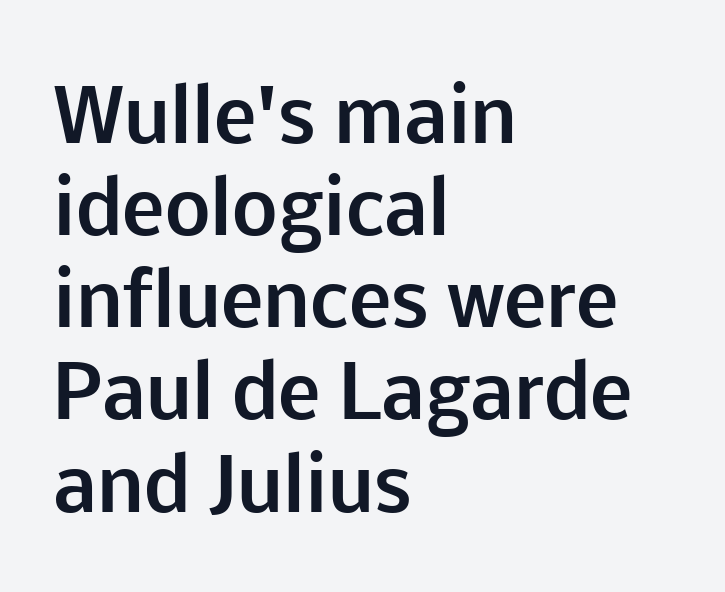
Q: Is the text bold? A: Yes.
Q: Is the text italic (slanted)? A: No, it is upright.
Q: Is the typeface a serif or a sans-serif typeface? A: Sans-serif.
Q: Is the text underlined? A: No.
Q: How is the paragraph aligned? A: Left-aligned.
Q: Is the spacing between letters normal or unusually wide? A: Normal.
Q: Is the spacing between lines tight, normal or loose? A: Normal.
Q: Width (condensed, normal, or wide)? A: Normal.
Q: Stroke contrast? A: Low.
Q: x-height? A: Medium.
Q: Monospaced? A: No.
